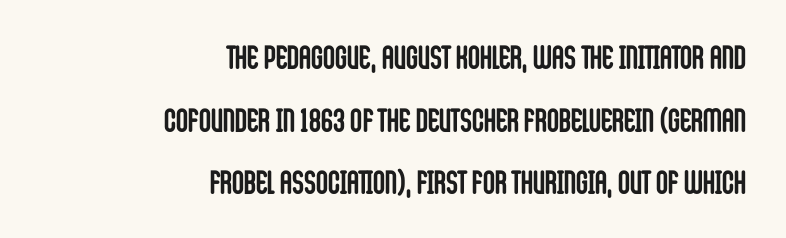
The image shows 33 px semibold, condensed sans-serif type, upright; set right-aligned, loose line spacing (1.9x), normal letter spacing, not underlined; low stroke contrast and a large x-height.
